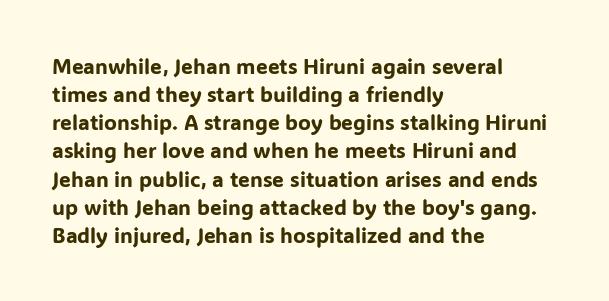
Q: Is the text italic (slanted)? A: No, it is upright.
Q: Is the text underlined? A: No.
Q: How is the paragraph aligned? A: Left-aligned.
Q: Is the spacing between letters normal or unusually wide? A: Normal.
Q: Is the spacing between lines tight, normal or loose? A: Normal.
